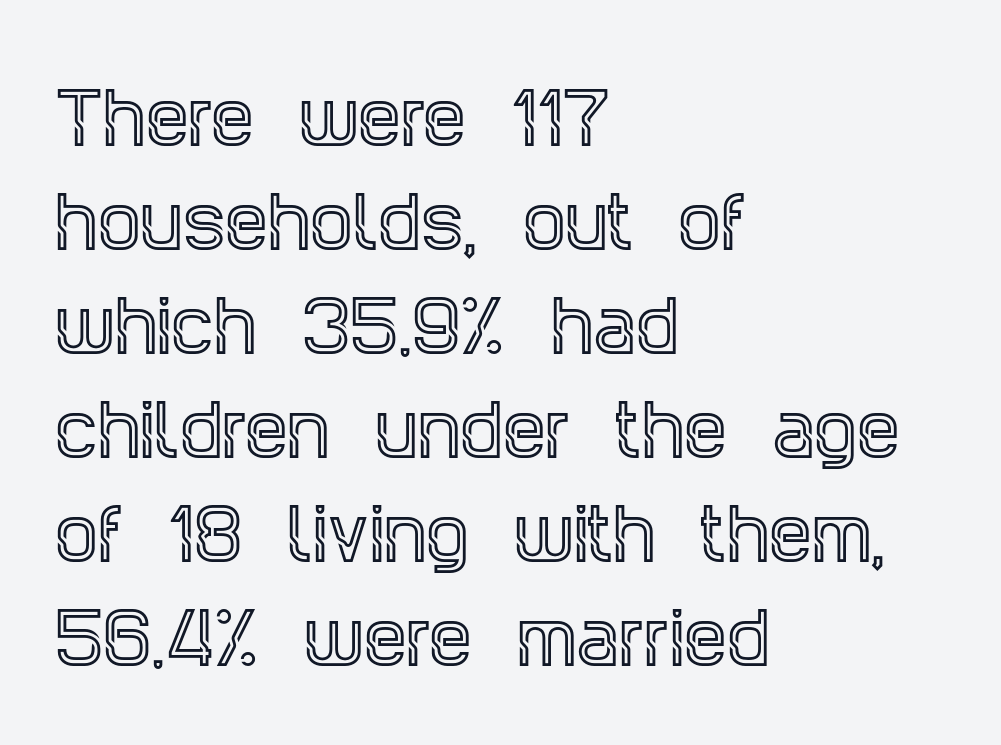
Q: Is the text italic (slanted)? A: No, it is upright.
Q: Is the typeface a serif or a sans-serif typeface? A: Serif.
Q: Is the text underlined? A: No.
Q: How is the paragraph aligned? A: Left-aligned.
Q: Is the spacing between letters normal or unusually wide? A: Normal.
Q: Is the spacing between lines tight, normal or loose? A: Normal.
Q: Width (condensed, normal, or wide)? A: Condensed.
Q: x-height? A: Large.
Q: Monospaced? A: No.
